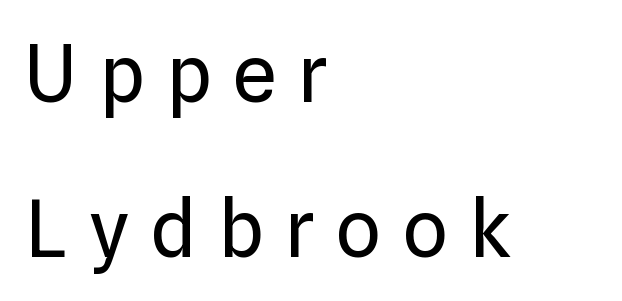
Q: Is the text bold? A: No.
Q: Is the text italic (slanted)? A: No, it is upright.
Q: Is the typeface a serif or a sans-serif typeface? A: Sans-serif.
Q: Is the text underlined? A: No.
Q: How is the paragraph aligned? A: Left-aligned.
Q: Is the spacing between letters normal or unusually wide? A: Unusually wide.
Q: Is the spacing between lines tight, normal or loose? A: Loose.
Q: Width (condensed, normal, or wide)? A: Normal.
Q: Stroke contrast? A: Low.
Q: x-height? A: Medium.
Q: Monospaced? A: No.
